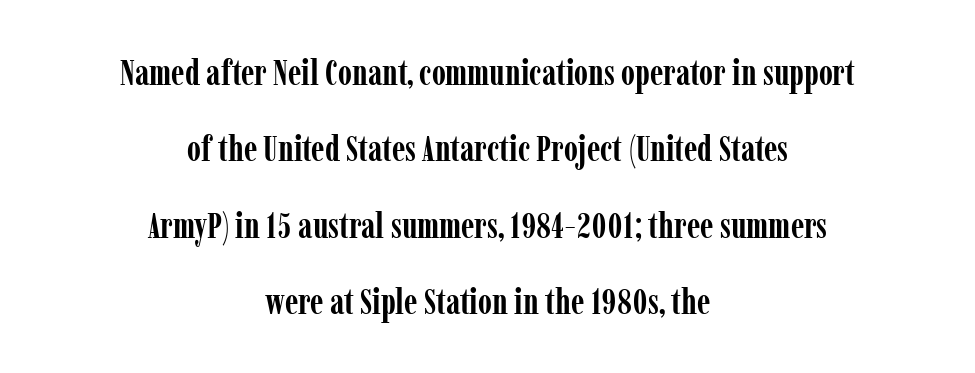
Q: Is the text bold? A: Yes.
Q: Is the text italic (slanted)? A: No, it is upright.
Q: Is the typeface a serif or a sans-serif typeface? A: Serif.
Q: Is the text underlined? A: No.
Q: How is the paragraph aligned? A: Centered.
Q: Is the spacing between letters normal or unusually wide? A: Normal.
Q: Is the spacing between lines tight, normal or loose? A: Loose.
Q: Width (condensed, normal, or wide)? A: Condensed.
Q: Stroke contrast? A: Low.
Q: x-height? A: Medium.
Q: Monospaced? A: No.
